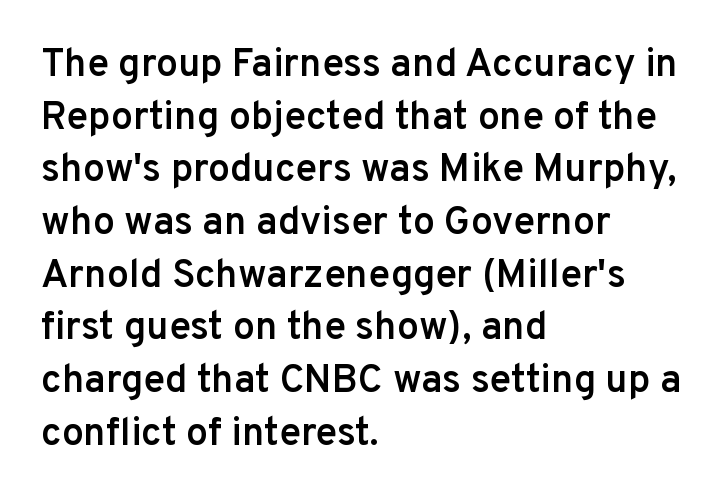
{"serif": "no", "italic": "no", "bold": "semi", "weight": "semibold", "width": "normal", "stroke_contrast": "low", "x_height": "medium", "monospaced": "no", "underline": "no", "align": "left", "line_spacing": "normal", "line_spacing_ratio": 1.35, "letter_spacing": "normal", "letter_spacing_em": 0.0, "glyph_px": 39}
